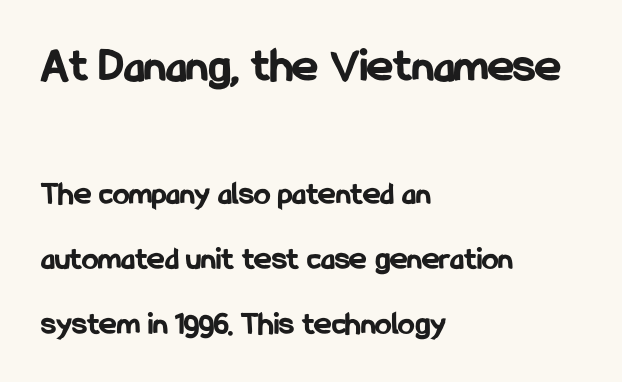
Q: Is the text bold? A: Yes.
Q: Is the text italic (slanted)? A: No, it is upright.
Q: Is the typeface a serif or a sans-serif typeface? A: Sans-serif.
Q: Is the text underlined? A: No.
Q: How is the paragraph aligned? A: Left-aligned.
Q: Is the spacing between letters normal or unusually wide? A: Normal.
Q: Is the spacing between lines tight, normal or loose? A: Loose.
Q: Which block of text is set in a larger size, the first (top) or the second (bottom)? A: The first (top) one.
Q: Width (condensed, normal, or wide)? A: Condensed.
Q: Stroke contrast? A: Low.
Q: x-height? A: Medium.
Q: Monospaced? A: No.
